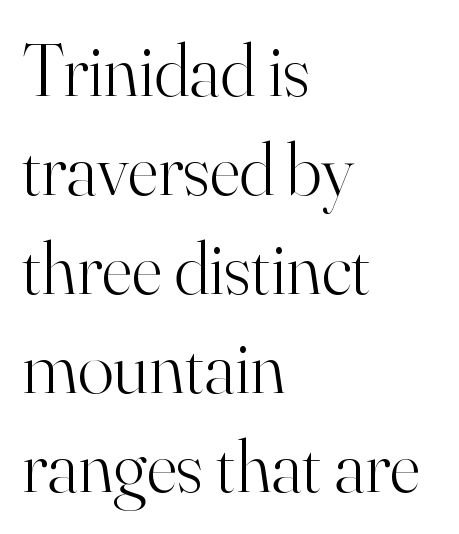
The image shows 75 px light serif type, upright; set left-aligned, normal line spacing (1.32x), normal letter spacing, not underlined; high stroke contrast and a small x-height.
